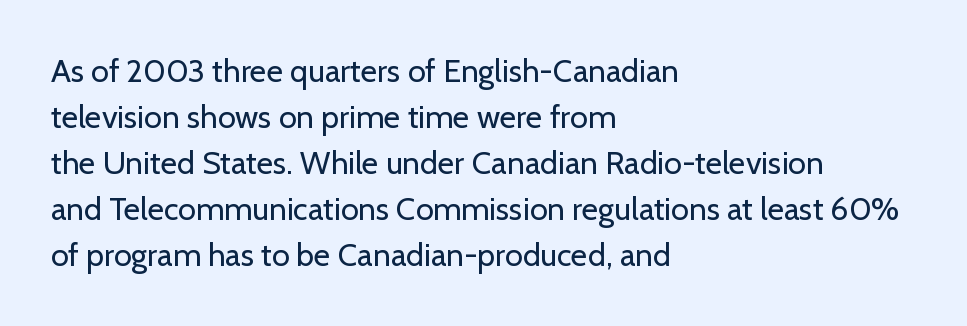
The font family rendered here belongs to the sans-serif group. Note the varied advance widths — an 'i' is clearly narrower than an 'm'. Bare-footed words on every line. The horizontal fit of the characters is conventional and even.
